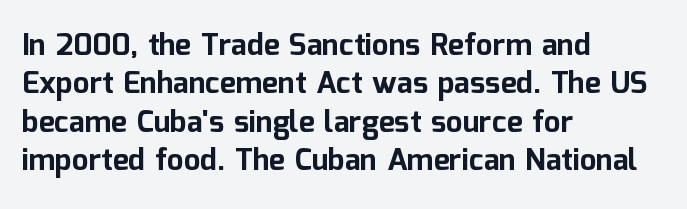
The image shows 30 px bold sans-serif type, upright; set left-aligned, normal line spacing (1.28x), normal letter spacing, not underlined; low stroke contrast and a medium x-height.
